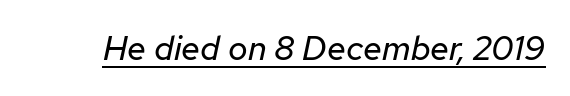
Q: Is the text bold? A: No.
Q: Is the text italic (slanted)? A: Yes, it leans right by about 12 degrees.
Q: Is the text underlined? A: Yes.
Q: Is the spacing between letters normal or unusually wide? A: Normal.
Q: Width (condensed, normal, or wide)? A: Normal.
Q: Stroke contrast? A: Low.
Q: x-height? A: Medium.
Q: Monospaced? A: No.
